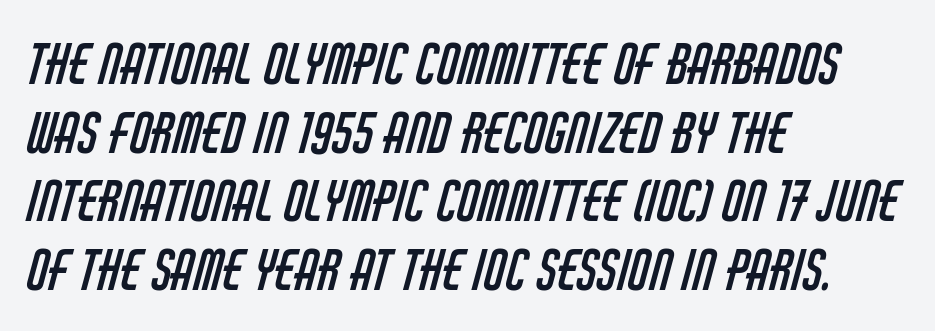
Q: Is the text bold? A: No.
Q: Is the typeface a serif or a sans-serif typeface? A: Sans-serif.
Q: Is the text underlined? A: No.
Q: How is the paragraph aligned? A: Left-aligned.
Q: Is the spacing between letters normal or unusually wide? A: Normal.
Q: Is the spacing between lines tight, normal or loose? A: Normal.
Q: Width (condensed, normal, or wide)? A: Condensed.
Q: Stroke contrast? A: Low.
Q: x-height? A: Large.
Q: Monospaced? A: No.
